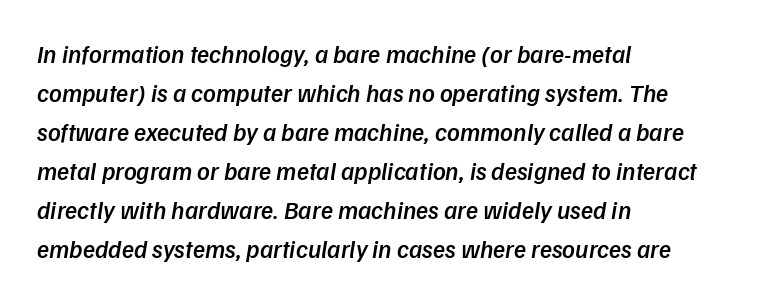
Words appear dense and cohesive because spacing is normal. Typesetter's note: demi weight, one step under bold. The compositor pushed each line to the left boundary. Looking at the ascenders, they clearly lean. Descenders hang freely into open space.
